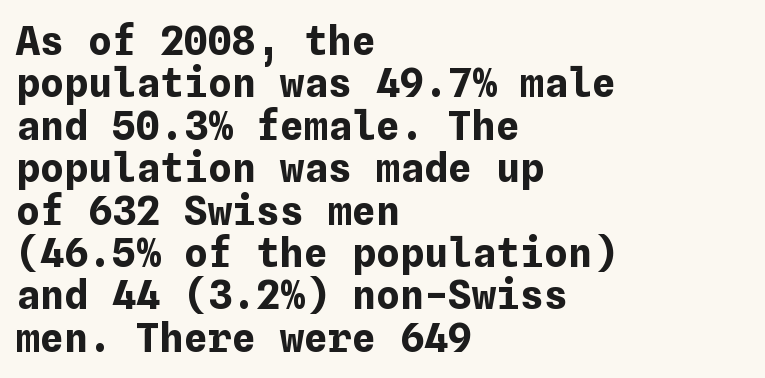
The paragraph has a hard left edge and a soft right edge. Nope, not italic — everything's standing straight. There is no visible air inserted between adjacent glyphs. Summary of weight: heavy, a full bold. Leading is clearly below the norm, producing a dense column. Glance below the letters and you will spot only blank space.
